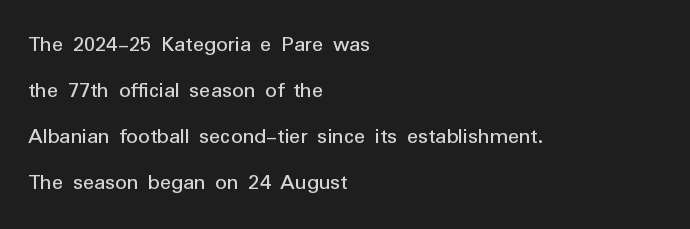
{"italic": "no", "bold": "no", "underline": "no", "align": "left", "line_spacing": "loose", "line_spacing_ratio": 2.0, "letter_spacing": "normal", "letter_spacing_em": 0.0, "glyph_px": 23}
